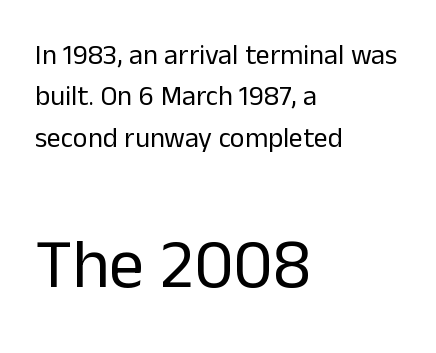
The typesetting does not lean heavy: it is not bold. Bare-footed words on every line. Is there any slant? The stems are plumb. Whoever set this chose a conventional vertical rhythm. Compared with typical body copy, the letter spacing here is the same. Note the varied advance widths — an 'i' is clearly narrower than an 'm'.
